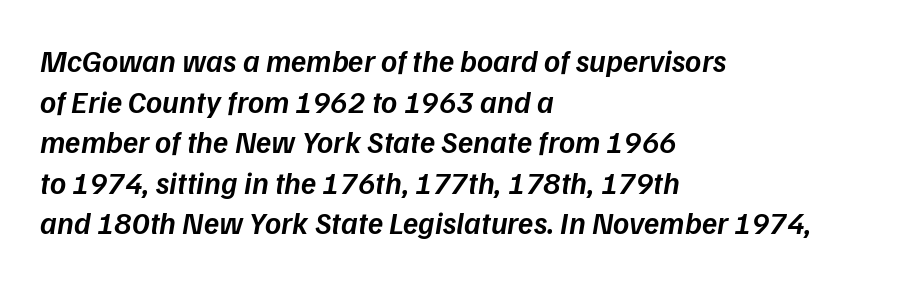
{"italic": "yes", "lean": "right", "slant_degrees": 9, "bold": "semi", "weight": "semibold", "width": "normal", "stroke_contrast": "low", "x_height": "medium", "monospaced": "no", "underline": "no", "align": "left", "line_spacing": "normal", "line_spacing_ratio": 1.31, "letter_spacing": "normal", "letter_spacing_em": 0.0, "glyph_px": 31}
